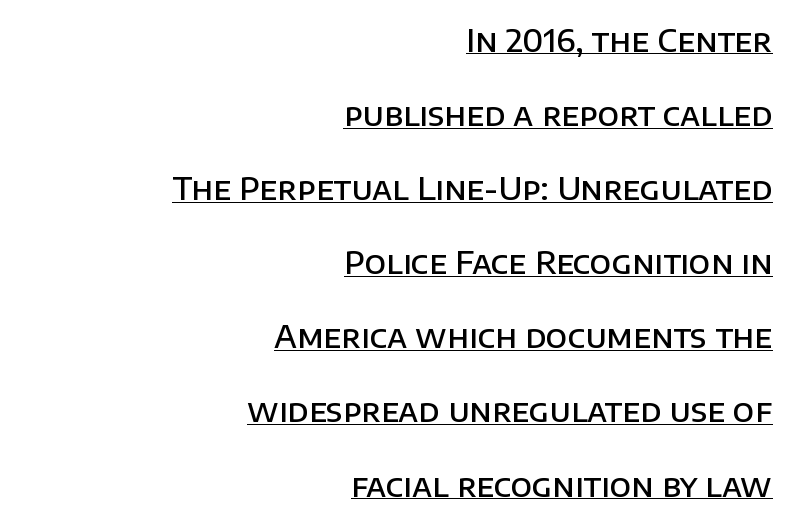
Is this a sans? Yes — the strokes have no serifs. Whoever set this chose breathing room over compactness in the vertical rhythm. Nope, not italic — everything's standing straight. The characters look somewhat weighty, a semibold short of true bold. The rendered words wear a rule along their underside. The paragraph shown leans on its right margin.
